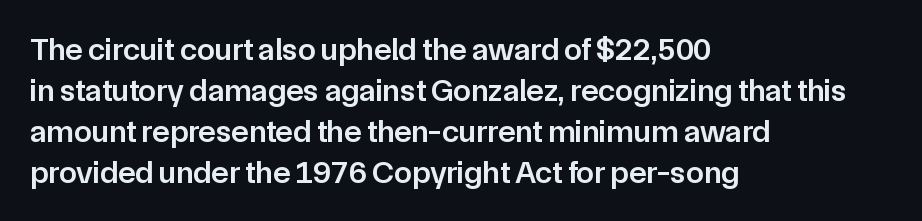
Q: Is the text bold? A: Semi-bold.
Q: Is the text italic (slanted)? A: No, it is upright.
Q: Is the typeface a serif or a sans-serif typeface? A: Sans-serif.
Q: Is the text underlined? A: No.
Q: How is the paragraph aligned? A: Left-aligned.
Q: Is the spacing between letters normal or unusually wide? A: Normal.
Q: Is the spacing between lines tight, normal or loose? A: Normal.
Q: Width (condensed, normal, or wide)? A: Normal.
Q: Stroke contrast? A: Low.
Q: x-height? A: Medium.
Q: Monospaced? A: No.
